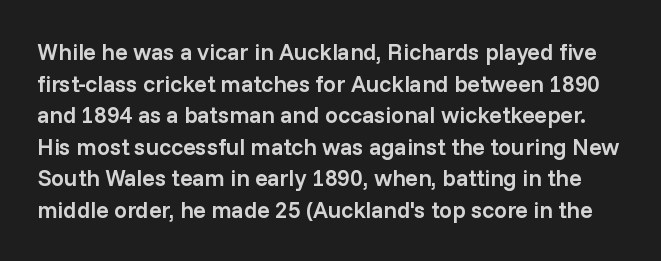
The image shows 23 px text type, upright; set normal line spacing (1.37x), normal letter spacing, not underlined.
